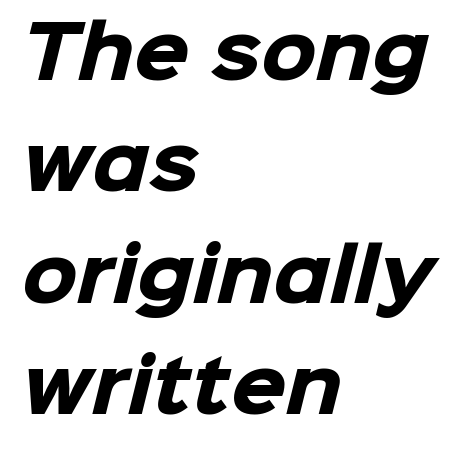
Q: Is the text bold? A: Yes.
Q: Is the typeface a serif or a sans-serif typeface? A: Sans-serif.
Q: Is the text underlined? A: No.
Q: How is the paragraph aligned? A: Left-aligned.
Q: Is the spacing between letters normal or unusually wide? A: Normal.
Q: Is the spacing between lines tight, normal or loose? A: Normal.
Q: Width (condensed, normal, or wide)? A: Normal.
Q: Stroke contrast? A: Low.
Q: x-height? A: Medium.
Q: Monospaced? A: No.
